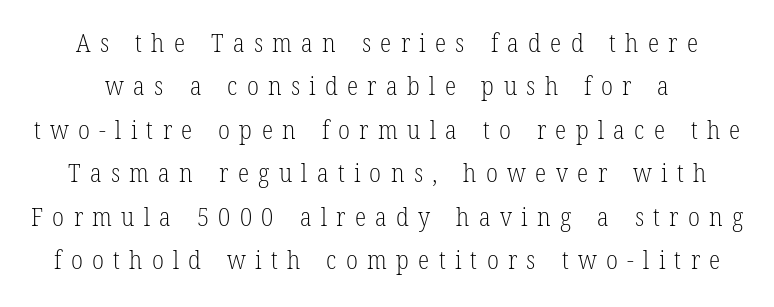
Notice how descenders clear the ascenders below comfortably — that's standard leading. Bold? No — there's no thickening of the strokes. What stands out about the letter spacing? Its width — letters are far apart. Glance below the letters and you will spot only blank space.
